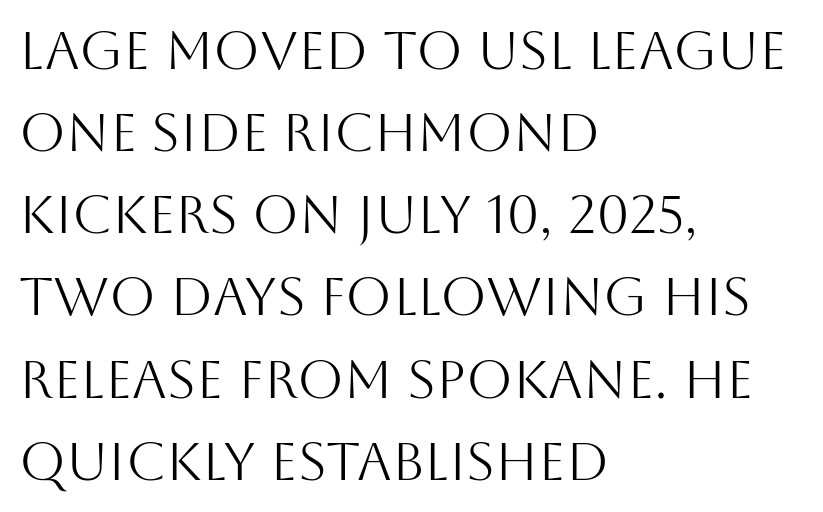
{"serif": "no", "italic": "no", "bold": "no", "weight": "light", "width": "normal", "stroke_contrast": "medium", "x_height": "large", "monospaced": "no", "underline": "no", "align": "left", "line_spacing": "normal", "line_spacing_ratio": 1.55, "letter_spacing": "normal", "letter_spacing_em": 0.0, "glyph_px": 53}
